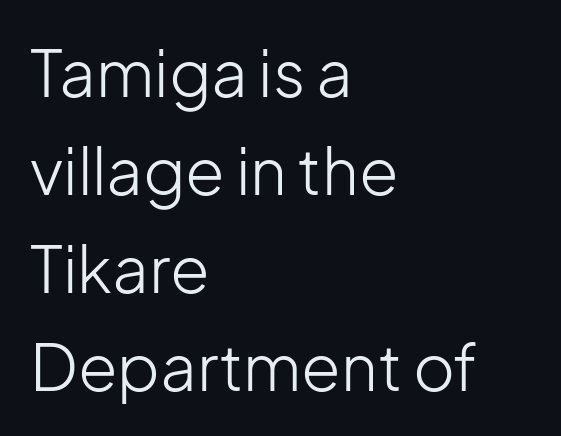
{"serif": "no", "italic": "no", "bold": "no", "weight": "light", "width": "normal", "stroke_contrast": "low", "x_height": "medium", "monospaced": "no", "underline": "no", "align": "left", "line_spacing": "normal", "line_spacing_ratio": 1.53, "letter_spacing": "normal", "letter_spacing_em": 0.0, "glyph_px": 64}
